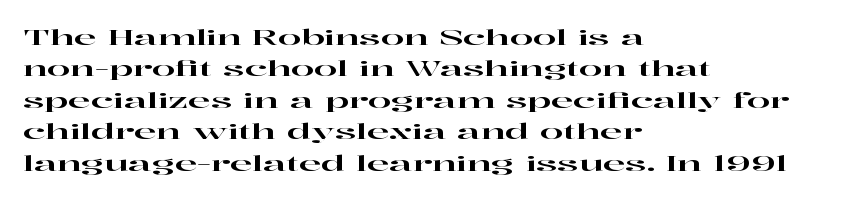
Q: Is the text italic (slanted)? A: No, it is upright.
Q: Is the text underlined? A: No.
Q: How is the paragraph aligned? A: Left-aligned.
Q: Is the spacing between letters normal or unusually wide? A: Normal.
Q: Is the spacing between lines tight, normal or loose? A: Normal.
